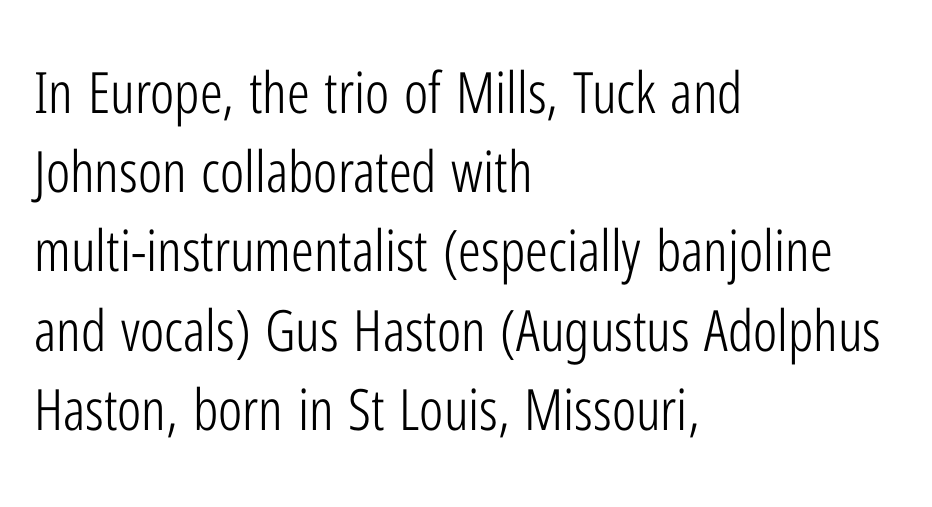
Q: Is the text bold? A: No.
Q: Is the text italic (slanted)? A: No, it is upright.
Q: Is the typeface a serif or a sans-serif typeface? A: Sans-serif.
Q: Is the text underlined? A: No.
Q: How is the paragraph aligned? A: Left-aligned.
Q: Is the spacing between letters normal or unusually wide? A: Normal.
Q: Is the spacing between lines tight, normal or loose? A: Normal.
Q: Width (condensed, normal, or wide)? A: Condensed.
Q: Stroke contrast? A: Low.
Q: x-height? A: Medium.
Q: Monospaced? A: No.
